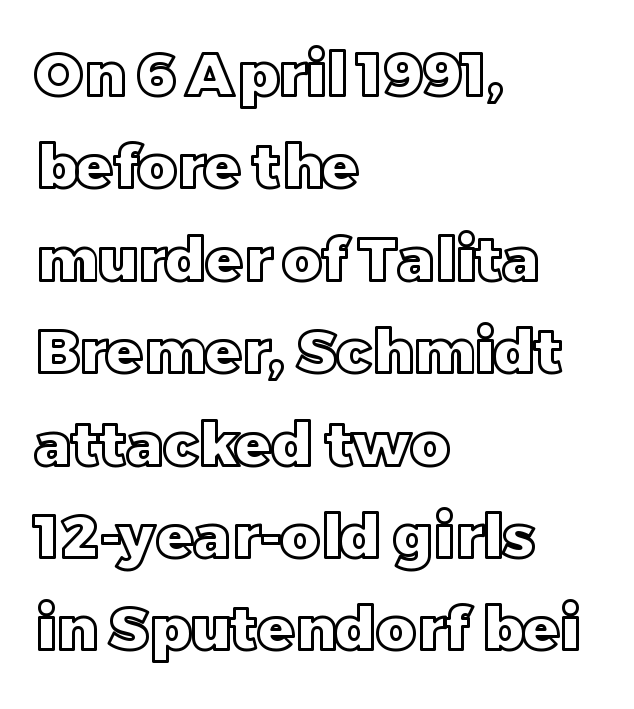
Q: Is the text italic (slanted)? A: No, it is upright.
Q: Is the text underlined? A: No.
Q: How is the paragraph aligned? A: Left-aligned.
Q: Is the spacing between letters normal or unusually wide? A: Normal.
Q: Is the spacing between lines tight, normal or loose? A: Normal.
Q: Width (condensed, normal, or wide)? A: Normal.
Q: x-height? A: Large.
Q: Monospaced? A: No.
